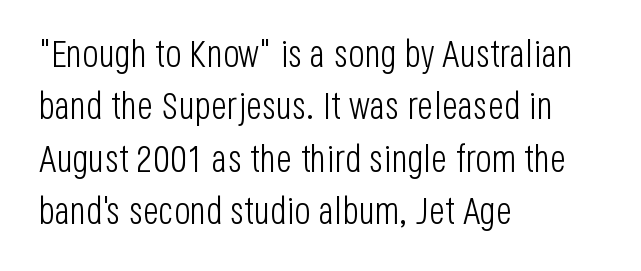
Q: Is the text bold? A: No.
Q: Is the text italic (slanted)? A: No, it is upright.
Q: Is the typeface a serif or a sans-serif typeface? A: Sans-serif.
Q: Is the text underlined? A: No.
Q: How is the paragraph aligned? A: Left-aligned.
Q: Is the spacing between letters normal or unusually wide? A: Normal.
Q: Is the spacing between lines tight, normal or loose? A: Normal.
Q: Width (condensed, normal, or wide)? A: Condensed.
Q: Stroke contrast? A: Low.
Q: x-height? A: Large.
Q: Monospaced? A: No.
